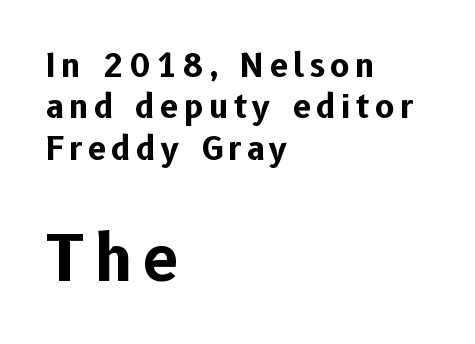
The image shows 63 px bold sans-serif type, upright; set left-aligned, normal line spacing (1.29x), not underlined; the second (bottom) block is 1.97x larger; low stroke contrast and a medium x-height.
